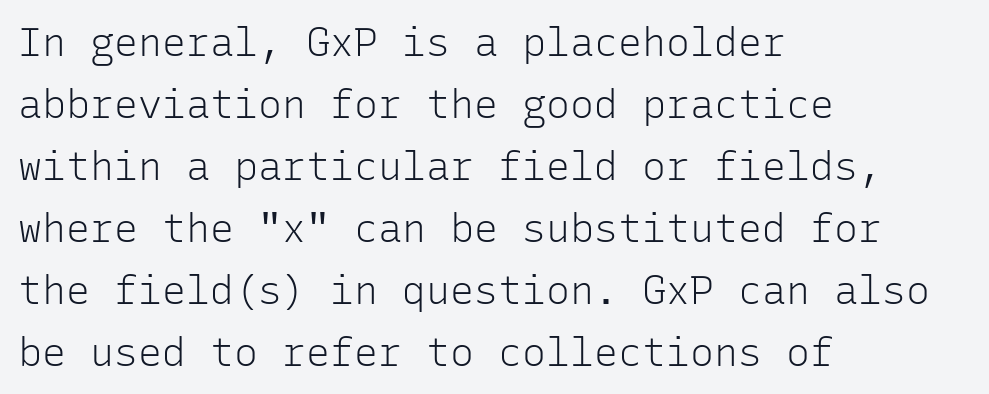
Q: Is the text bold? A: No.
Q: Is the text italic (slanted)? A: No, it is upright.
Q: Is the typeface a serif or a sans-serif typeface? A: Sans-serif.
Q: Is the text underlined? A: No.
Q: How is the paragraph aligned? A: Left-aligned.
Q: Is the spacing between letters normal or unusually wide? A: Normal.
Q: Is the spacing between lines tight, normal or loose? A: Normal.
Q: Width (condensed, normal, or wide)? A: Normal.
Q: Stroke contrast? A: Low.
Q: x-height? A: Medium.
Q: Monospaced? A: Yes.
